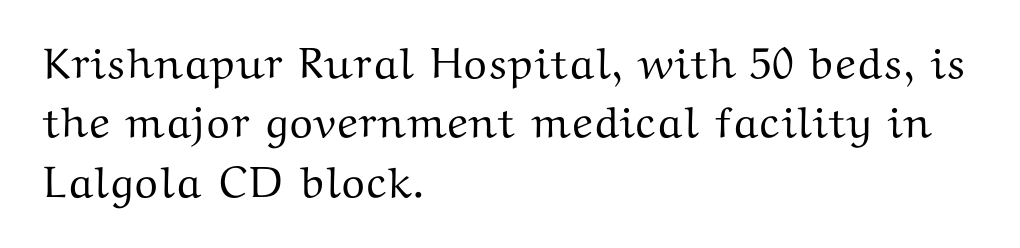
{"serif": "yes", "italic": "no", "width": "wide", "stroke_contrast": "medium", "x_height": "medium", "monospaced": "no", "underline": "no", "align": "left", "line_spacing": "normal", "line_spacing_ratio": 1.35, "letter_spacing": "normal", "letter_spacing_em": 0.0, "glyph_px": 44}
